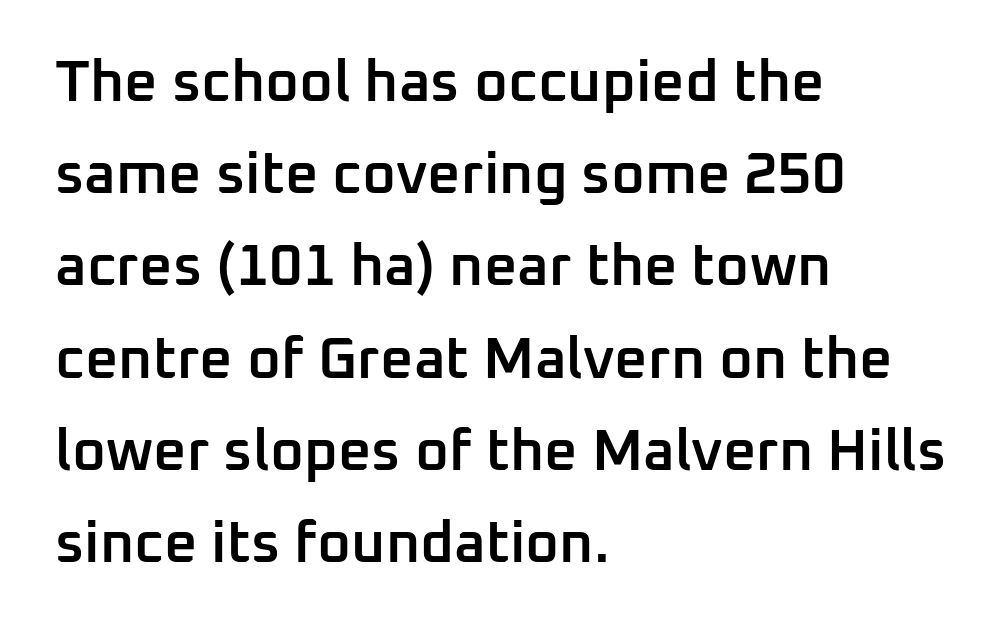
Which margin do the lines hug? The left one — the right edge is uneven. This sample has the flowing, uneven cadence of proportional lettering. Has an underline been added? It has not. This is the regular roman posture of the typeface. This rendering employs a face without finishing strokes, i.e., a sans-serif.
